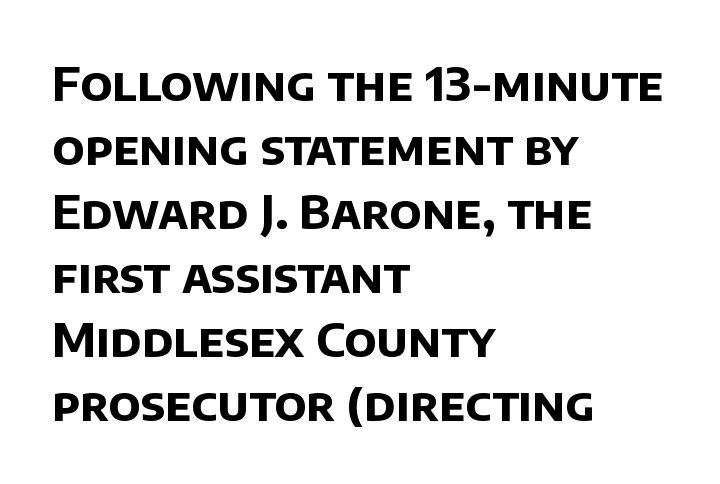
Q: Is the text bold? A: Yes.
Q: Is the typeface a serif or a sans-serif typeface? A: Sans-serif.
Q: Is the text underlined? A: No.
Q: How is the paragraph aligned? A: Left-aligned.
Q: Is the spacing between letters normal or unusually wide? A: Normal.
Q: Is the spacing between lines tight, normal or loose? A: Normal.
Q: Width (condensed, normal, or wide)? A: Normal.
Q: Stroke contrast? A: Low.
Q: x-height? A: Large.
Q: Monospaced? A: No.
